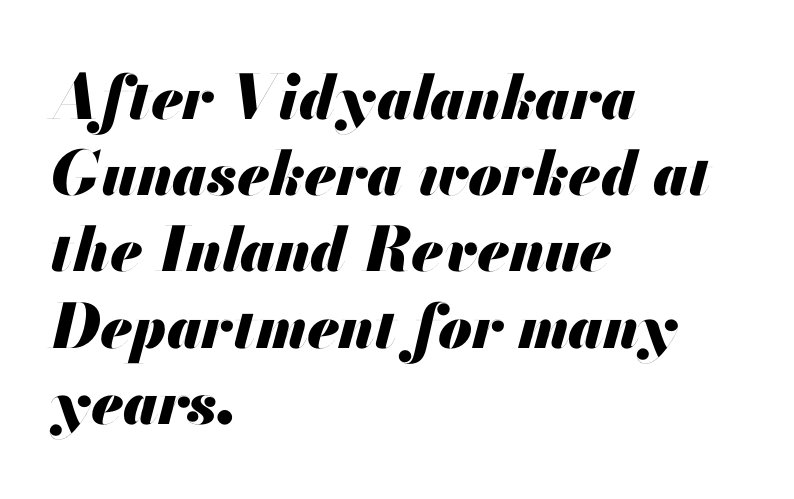
{"italic": "yes", "lean": "right", "slant_degrees": 13, "bold": "yes", "weight": "heavy", "width": "normal", "stroke_contrast": "medium", "x_height": "small", "monospaced": "no", "underline": "no", "align": "left", "line_spacing": "normal", "line_spacing_ratio": 1.25, "letter_spacing": "normal", "letter_spacing_em": 0.0, "glyph_px": 61}
